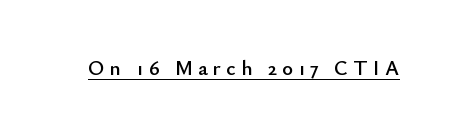
The image shows 21 px text type, upright; set unusually wide letter spacing (+0.25 em), underlined.
